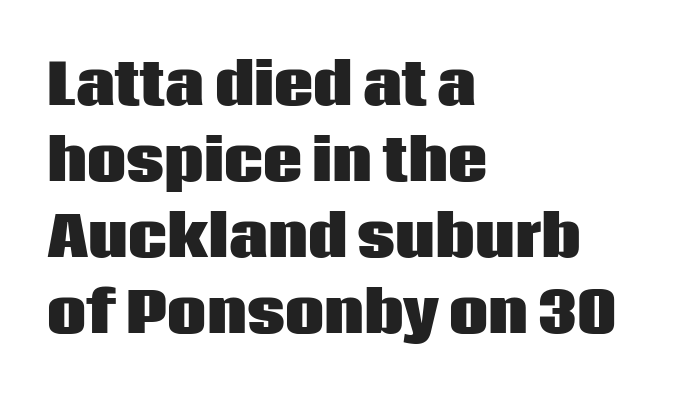
The letters are bold, with thick, heavy strokes. The gaps between neighbouring characters are ordinary and unremarkable. The passage is arranged the way most books set body copy — flush left. Serifs: no, the terminals of the letterforms are clean. This block has exactly the height ordinary leading produces.
